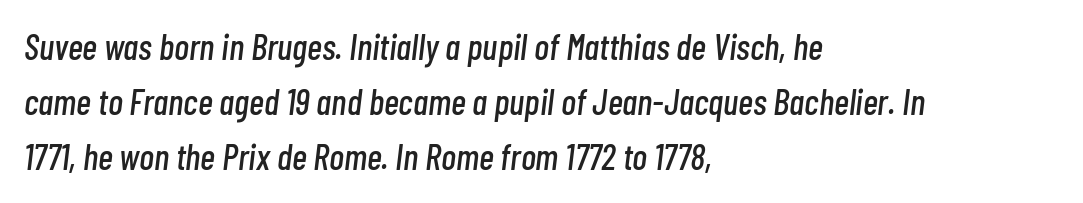
Q: Is the text italic (slanted)? A: Yes, it leans right by about 7 degrees.
Q: Is the text underlined? A: No.
Q: How is the paragraph aligned? A: Left-aligned.
Q: Is the spacing between letters normal or unusually wide? A: Normal.
Q: Is the spacing between lines tight, normal or loose? A: Normal.
Q: Width (condensed, normal, or wide)? A: Condensed.
Q: Stroke contrast? A: Low.
Q: x-height? A: Medium.
Q: Monospaced? A: No.
